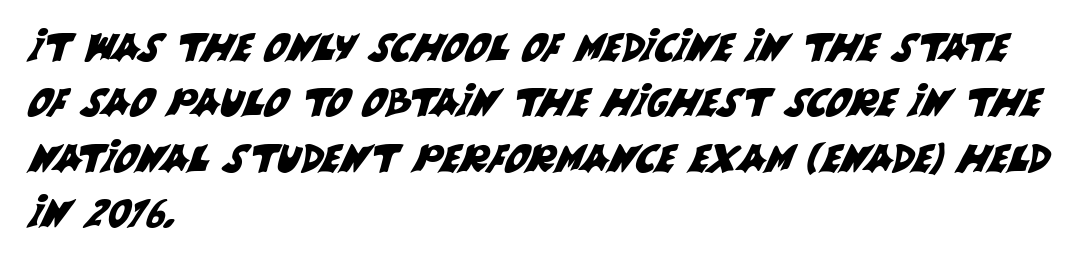
The image shows 38 px sans-serif type; set left-aligned, normal line spacing (1.46x), normal letter spacing, not underlined; medium stroke contrast and a large x-height.
